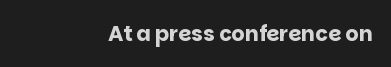
The rendering keeps characters at their native spacing. This is the regular roman posture of the typeface. Plain, unruled lines of type. Line endings align vertically; line beginnings do not.
